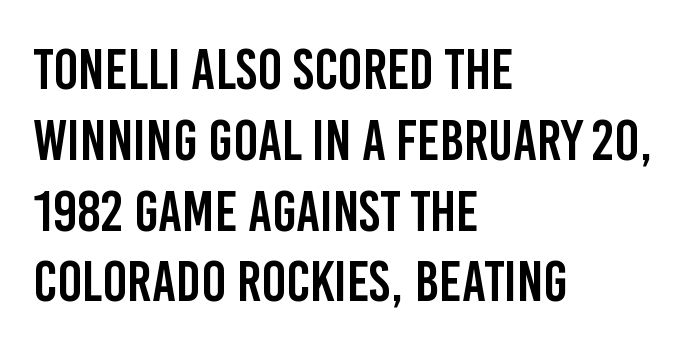
{"serif": "no", "italic": "no", "width": "condensed", "stroke_contrast": "low", "x_height": "large", "monospaced": "no", "underline": "no", "align": "left", "line_spacing_ratio": 1.22, "letter_spacing": "normal", "letter_spacing_em": 0.0, "glyph_px": 58}
